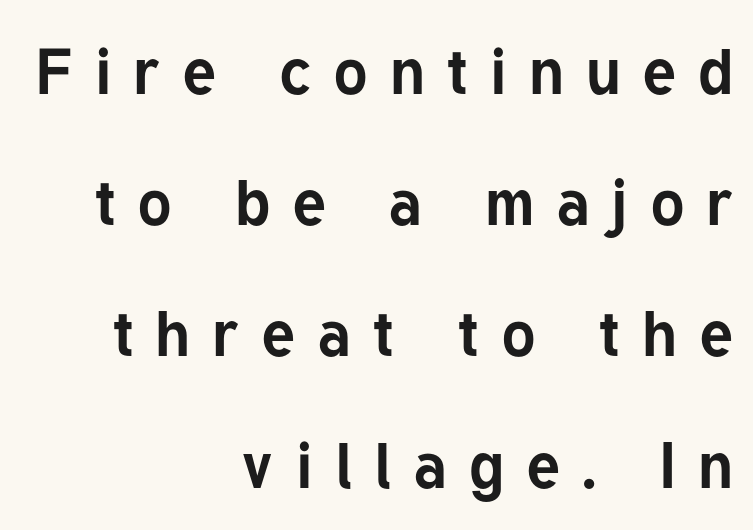
The image shows 64 px bold sans-serif type, upright; set right-aligned, loose line spacing (2.05x), unusually wide letter spacing (+0.34 em), not underlined; low stroke contrast and a medium x-height.
